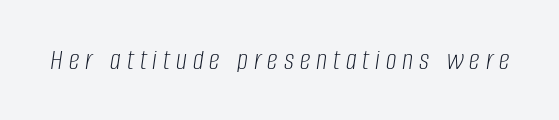
Note the varied advance widths — an 'i' is clearly narrower than an 'm'. The passage shown has open, widely tracked lettering throughout. This sample uses an oblique cut, with every glyph tilted off the vertical. Anything drawn beneath the words? Only blank space. No chunkiness to these letters — they're not bold.
